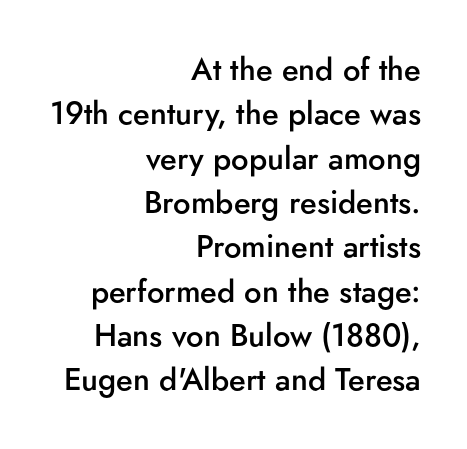
The image shows 31 px semibold sans-serif type, upright; set right-aligned, normal line spacing (1.43x), normal letter spacing, not underlined; low stroke contrast and a small x-height.
